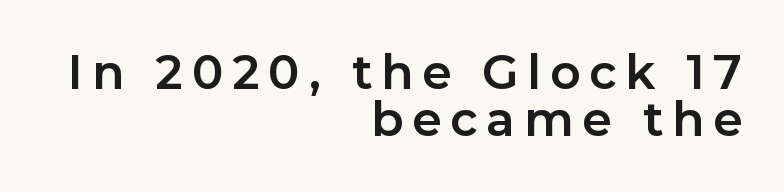
{"serif": "no", "italic": "no", "bold": "yes", "weight": "bold", "width": "normal", "stroke_contrast": "low", "x_height": "medium", "monospaced": "no", "underline": "no", "align": "right", "line_spacing": "tight", "line_spacing_ratio": 1.01, "glyph_px": 47}
